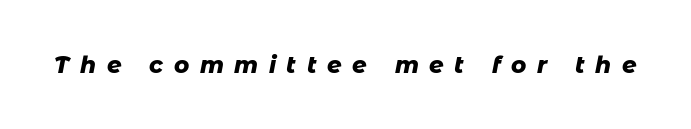
Q: Is the text bold? A: Yes.
Q: Is the text italic (slanted)? A: Yes, it leans right by about 11 degrees.
Q: Is the text underlined? A: No.
Q: Is the spacing between letters normal or unusually wide? A: Unusually wide.
